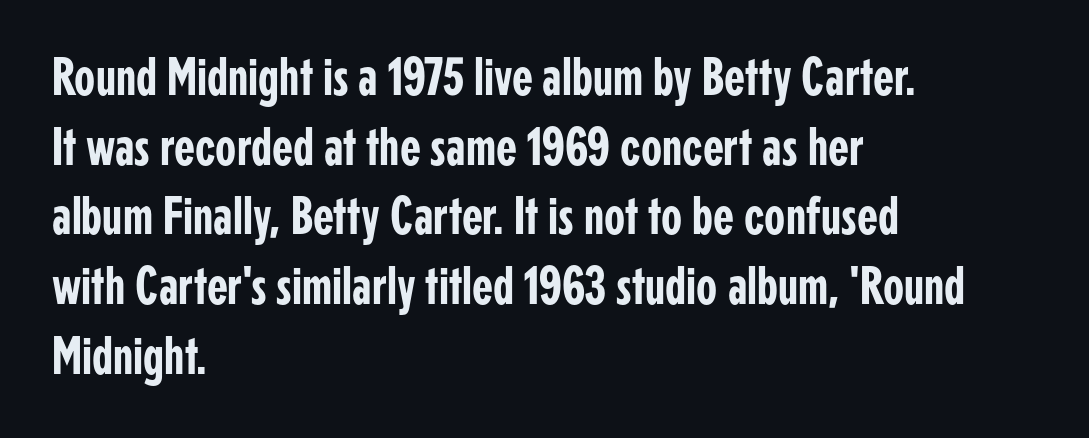
Q: Is the text italic (slanted)? A: No, it is upright.
Q: Is the typeface a serif or a sans-serif typeface? A: Sans-serif.
Q: Is the text underlined? A: No.
Q: How is the paragraph aligned? A: Left-aligned.
Q: Is the spacing between letters normal or unusually wide? A: Normal.
Q: Is the spacing between lines tight, normal or loose? A: Normal.
Q: Width (condensed, normal, or wide)? A: Condensed.
Q: Stroke contrast? A: Low.
Q: x-height? A: Medium.
Q: Monospaced? A: No.
